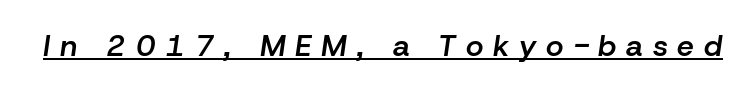
Q: Is the text bold? A: Semi-bold.
Q: Is the text italic (slanted)? A: Yes, it leans right by about 8 degrees.
Q: Is the text underlined? A: Yes.
Q: Is the spacing between letters normal or unusually wide? A: Unusually wide.
Q: Width (condensed, normal, or wide)? A: Normal.
Q: Stroke contrast? A: Low.
Q: x-height? A: Medium.
Q: Monospaced? A: No.
